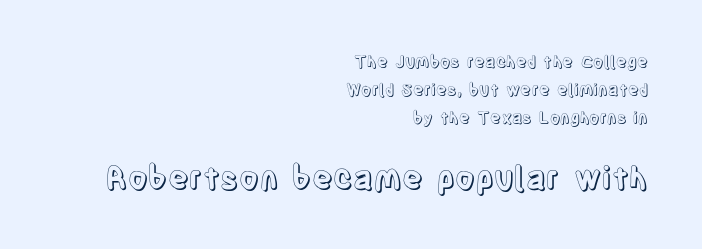
{"italic": "no", "width": "condensed", "x_height": "large", "monospaced": "no", "underline": "no", "align": "right", "line_spacing_ratio": 1.75, "letter_spacing": "normal", "letter_spacing_em": 0.0, "larger_block": "second", "size_ratio": 1.94, "glyph_px": 31}
